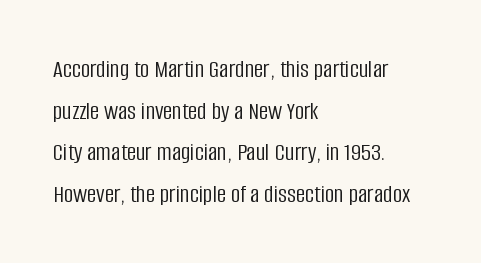
{"italic": "no", "bold": "no", "underline": "no", "align": "left", "line_spacing": "normal", "line_spacing_ratio": 1.6, "letter_spacing": "normal", "letter_spacing_em": 0.0, "glyph_px": 26}
